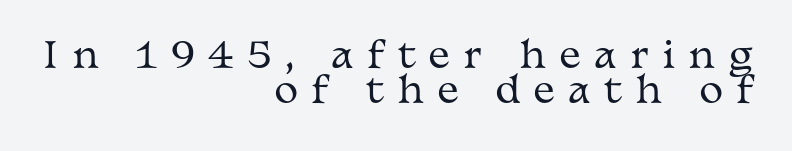
The image shows 36 px regular-weight, wide serif type, upright; set right-aligned, tight line spacing (0.97x), unusually wide letter spacing (+0.37 em), not underlined; medium stroke contrast and a medium x-height.
